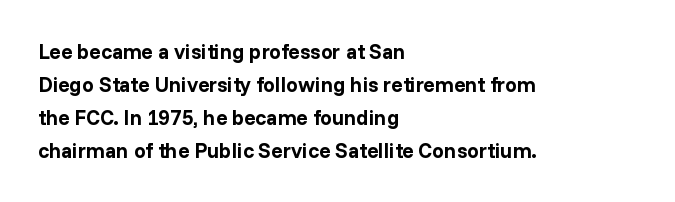
The sample has been set heavy, in full bold. Any mark beneath the type? The region is blank. The ragged edge is on the right, which tells us the setting is flush left. This sample uses plain, unmodified letter spacing. Posture: vertical. Does the leading feel generous? No, just average.
